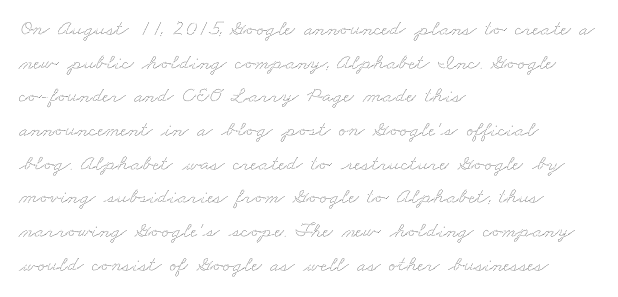
{"underline": "no", "align": "left", "line_spacing": "normal", "line_spacing_ratio": 1.53, "letter_spacing": "normal", "letter_spacing_em": 0.0, "glyph_px": 22}
